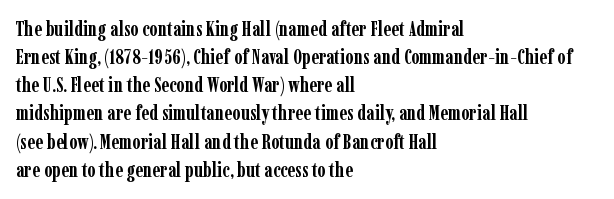
Anything drawn beneath the words? Only blank space. Evenly set lines give the paragraph a standard silhouette. In CSS terms this would be text-align: left. The font's upright variant was chosen for this text. Strokes here are thick enough to call this a true bold.
